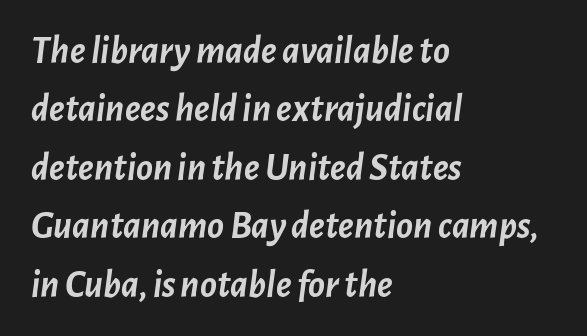
The image shows 39 px semibold type, italic (leaning right); set left-aligned, normal line spacing (1.5x), normal letter spacing, not underlined; low stroke contrast and a medium x-height.
